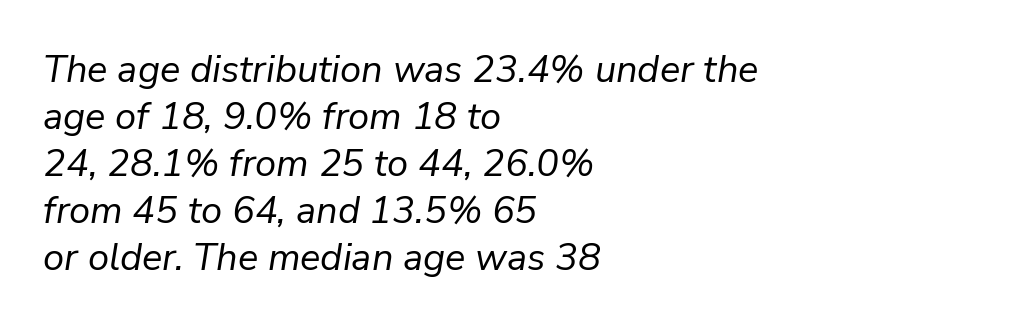
The image shows 38 px regular-weight type, italic (leaning right); set left-aligned, line spacing 1.24x, normal letter spacing, not underlined; low stroke contrast and a medium x-height.
